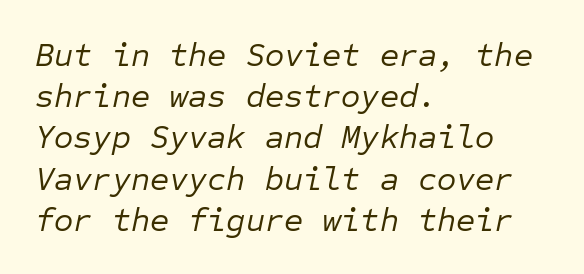
{"italic": "yes", "lean": "right", "slant_degrees": 12, "bold": "no", "weight": "regular", "width": "normal", "stroke_contrast": "low", "x_height": "medium", "monospaced": "yes", "underline": "no", "align": "left", "line_spacing": "normal", "line_spacing_ratio": 1.25, "letter_spacing": "normal", "letter_spacing_em": 0.0, "glyph_px": 33}
